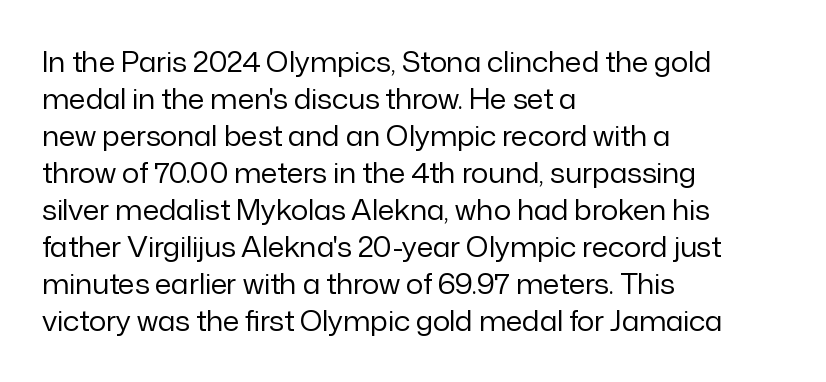
Q: Is the text bold? A: No.
Q: Is the text italic (slanted)? A: No, it is upright.
Q: Is the text underlined? A: No.
Q: How is the paragraph aligned? A: Left-aligned.
Q: Is the spacing between letters normal or unusually wide? A: Normal.
Q: Is the spacing between lines tight, normal or loose? A: Normal.
